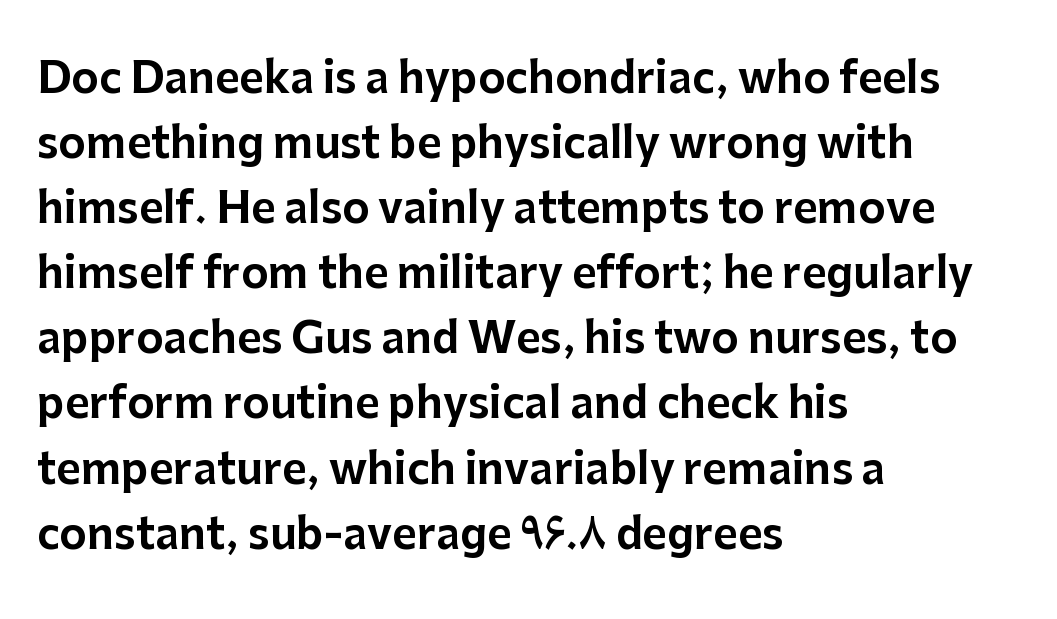
{"serif": "no", "italic": "no", "width": "normal", "stroke_contrast": "low", "x_height": "medium", "monospaced": "no", "underline": "no", "align": "left", "line_spacing": "normal", "line_spacing_ratio": 1.55, "letter_spacing": "normal", "letter_spacing_em": 0.0, "glyph_px": 42}
